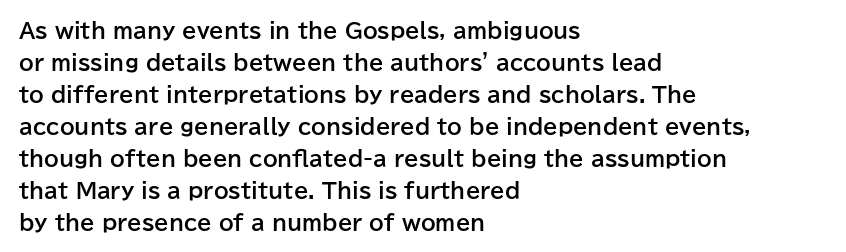
The image shows 21 px bold type, upright; set left-aligned, normal line spacing (1.52x), normal letter spacing, not underlined.
